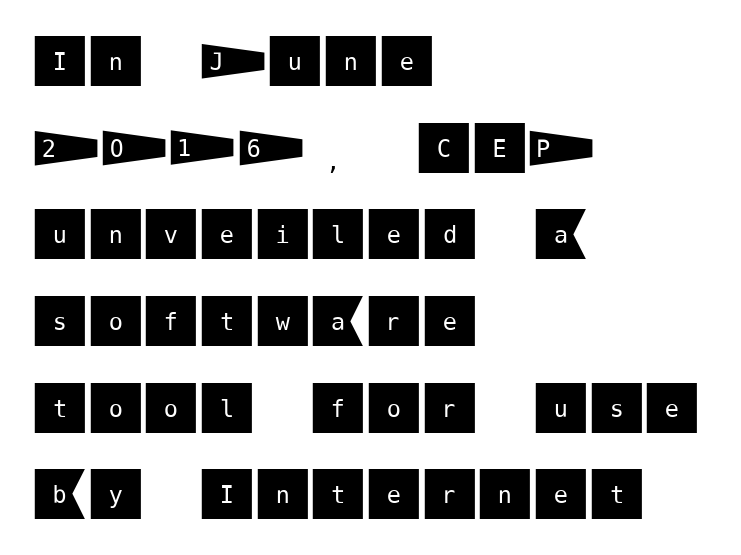
The image shows 57 px sans-serif type, upright; set left-aligned, normal line spacing (1.52x), normal letter spacing, not underlined; medium stroke contrast and a large x-height.
